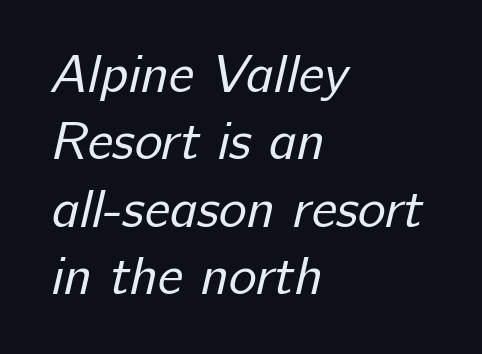
Q: Is the text bold? A: No.
Q: Is the typeface a serif or a sans-serif typeface? A: Sans-serif.
Q: Is the text underlined? A: No.
Q: How is the paragraph aligned? A: Left-aligned.
Q: Is the spacing between letters normal or unusually wide? A: Normal.
Q: Is the spacing between lines tight, normal or loose? A: Normal.
Q: Width (condensed, normal, or wide)? A: Normal.
Q: Stroke contrast? A: Low.
Q: x-height? A: Medium.
Q: Monospaced? A: No.
